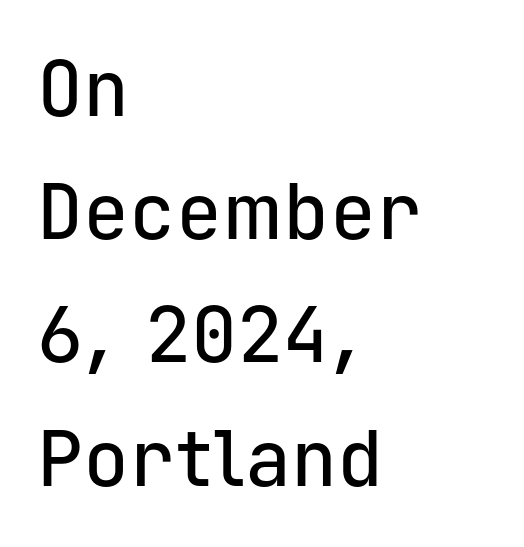
Q: Is the text italic (slanted)? A: No, it is upright.
Q: Is the typeface a serif or a sans-serif typeface? A: Sans-serif.
Q: Is the text underlined? A: No.
Q: How is the paragraph aligned? A: Left-aligned.
Q: Is the spacing between letters normal or unusually wide? A: Normal.
Q: Is the spacing between lines tight, normal or loose? A: Normal.
Q: Width (condensed, normal, or wide)? A: Normal.
Q: Stroke contrast? A: Low.
Q: x-height? A: Medium.
Q: Monospaced? A: Yes.
